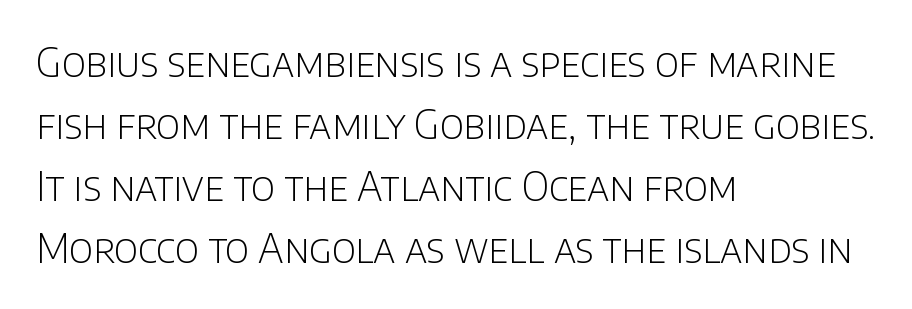
Q: Is the text bold? A: No.
Q: Is the text italic (slanted)? A: No, it is upright.
Q: Is the typeface a serif or a sans-serif typeface? A: Sans-serif.
Q: Is the text underlined? A: No.
Q: How is the paragraph aligned? A: Left-aligned.
Q: Is the spacing between letters normal or unusually wide? A: Normal.
Q: Is the spacing between lines tight, normal or loose? A: Normal.
Q: Width (condensed, normal, or wide)? A: Normal.
Q: Stroke contrast? A: Low.
Q: x-height? A: Large.
Q: Monospaced? A: No.
